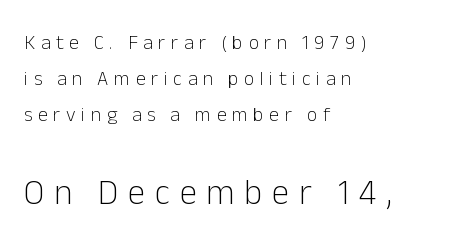
The image shows 35 px light sans-serif type, upright; set left-aligned, line spacing 1.8x, unusually wide letter spacing (+0.28 em), not underlined; the second (bottom) block is 1.75x larger; low stroke contrast and a medium x-height.
